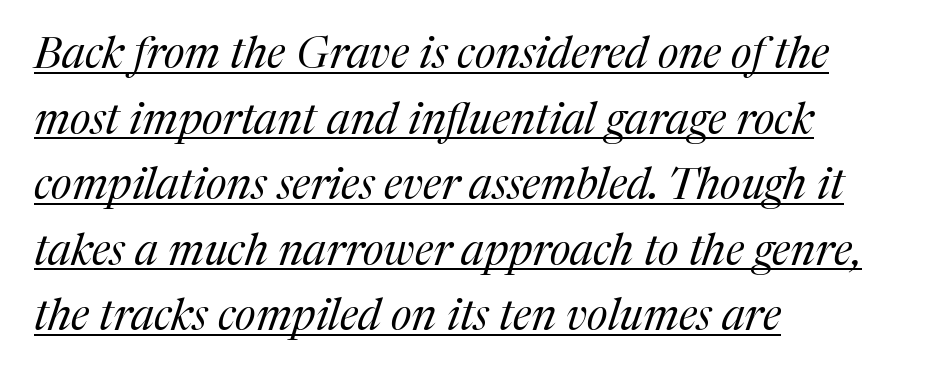
The image shows 44 px regular-weight serif type, italic (leaning right); set left-aligned, normal line spacing (1.49x), normal letter spacing, underlined; medium stroke contrast and a medium x-height.
